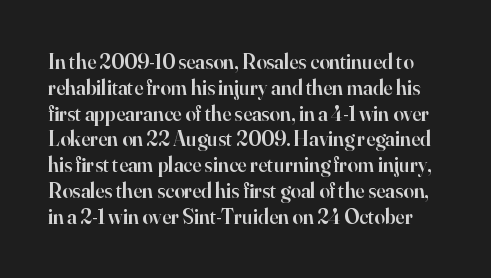
In terms of weight, the rendering is demibold, just under bold. This rendering features lettering with no underline. You can tell it's not italic because the verticals are truly vertical. Glyph-to-glyph distance matches everyday printed text.
